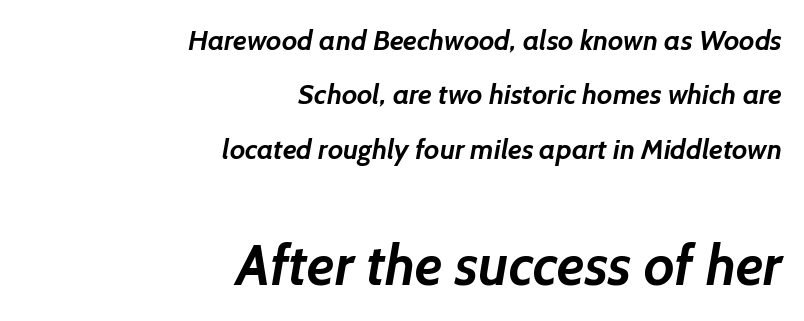
Nope, no serifs anywhere on these letters. Standard letterfit; no display-style spreading of the glyphs. One glance says open: line gaps are wider than usual. Which margin do the lines hug? The right one — the left edge is uneven.
